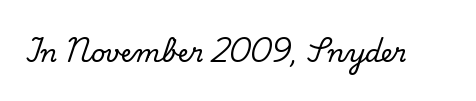
The image shows 25 px text type; set normal letter spacing, not underlined.
